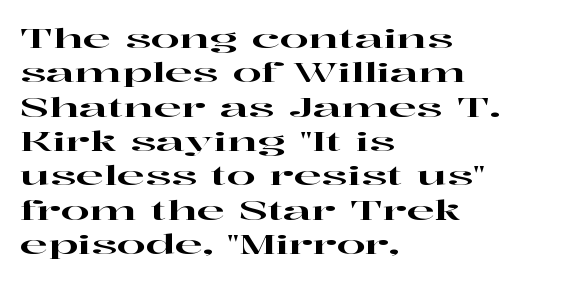
Here the glyphs are tracked normally, forming tight word shapes. Notice how the passage keeps a crisp vertical edge on the left only. A normal amount of white space separates one row of letters from the next. The string is rendered with underlining switched off.
